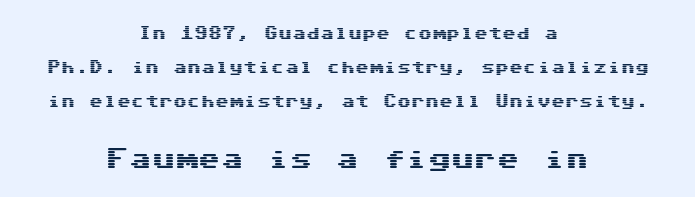
Q: Is the text italic (slanted)? A: No, it is upright.
Q: Is the text underlined? A: No.
Q: How is the paragraph aligned? A: Centered.
Q: Is the spacing between letters normal or unusually wide? A: Normal.
Q: Is the spacing between lines tight, normal or loose? A: Loose.
Q: Which block of text is set in a larger size, the first (top) or the second (bottom)? A: The second (bottom) one.
